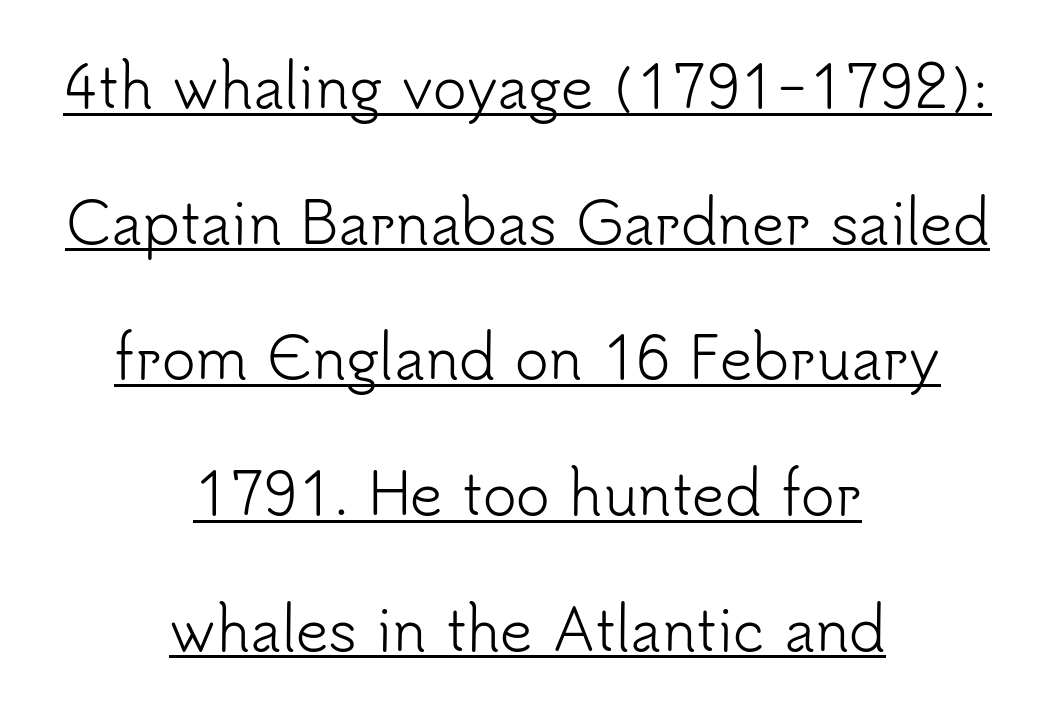
Q: Is the text bold? A: No.
Q: Is the text italic (slanted)? A: No, it is upright.
Q: Is the typeface a serif or a sans-serif typeface? A: Sans-serif.
Q: Is the text underlined? A: Yes.
Q: How is the paragraph aligned? A: Centered.
Q: Is the spacing between letters normal or unusually wide? A: Normal.
Q: Is the spacing between lines tight, normal or loose? A: Loose.
Q: Width (condensed, normal, or wide)? A: Normal.
Q: Stroke contrast? A: Low.
Q: x-height? A: Small.
Q: Monospaced? A: No.
